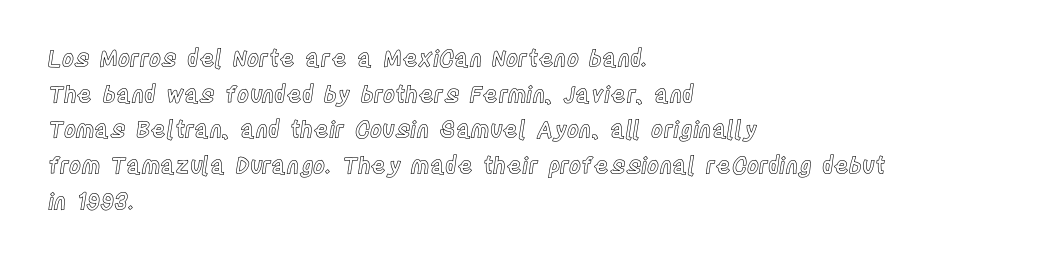
Every row of glyphs begins at an identical x-position on the left. The passage shown has conventional tracking throughout. Letters rest on an invisible, unmarked baseline. In terms of leading, this rendering sits right in the middle.
